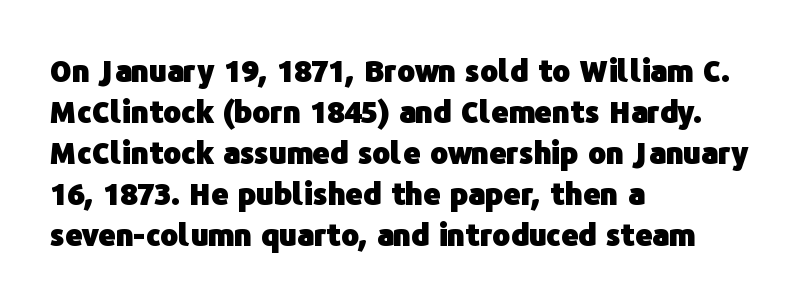
Q: Is the text bold? A: Yes.
Q: Is the text italic (slanted)? A: No, it is upright.
Q: Is the typeface a serif or a sans-serif typeface? A: Sans-serif.
Q: Is the text underlined? A: No.
Q: How is the paragraph aligned? A: Left-aligned.
Q: Is the spacing between letters normal or unusually wide? A: Normal.
Q: Is the spacing between lines tight, normal or loose? A: Normal.
Q: Width (condensed, normal, or wide)? A: Normal.
Q: Stroke contrast? A: Low.
Q: x-height? A: Medium.
Q: Monospaced? A: No.
